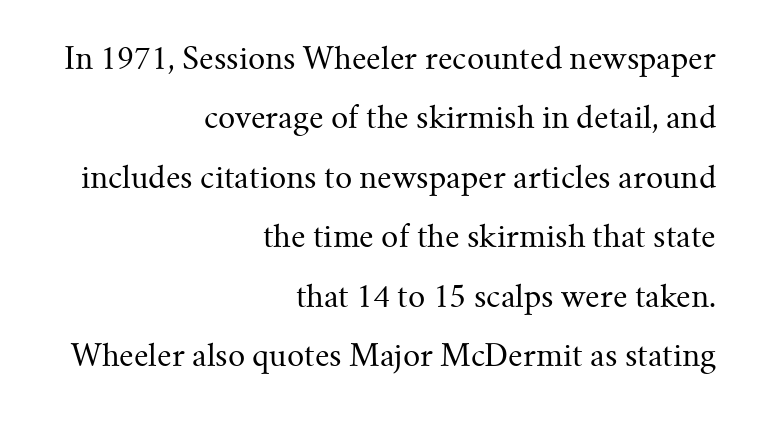
{"serif": "yes", "italic": "no", "bold": "no", "weight": "regular", "width": "normal", "stroke_contrast": "medium", "x_height": "small", "monospaced": "no", "underline": "no", "align": "right", "line_spacing": "loose", "line_spacing_ratio": 1.98, "letter_spacing": "normal", "letter_spacing_em": 0.0, "glyph_px": 30}
